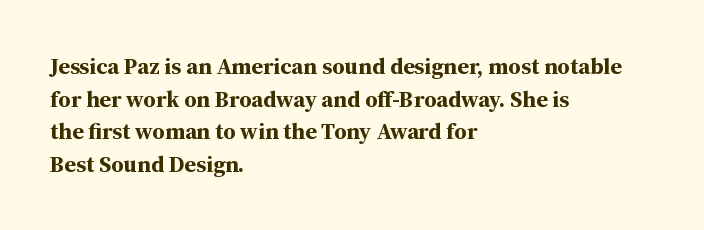
The image shows 23 px bold type, upright; set left-aligned, normal line spacing (1.42x), normal letter spacing, not underlined.
